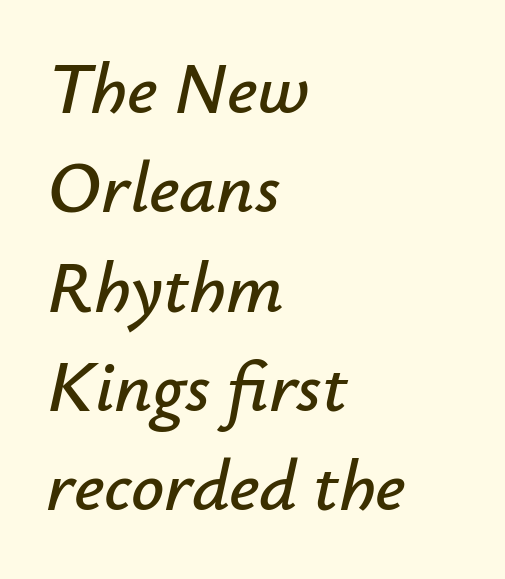
The passage shown has conventional tracking throughout. This sample has the flowing, uneven cadence of proportional lettering. The gap between lines stays unmarked. Observe the lean: these are italic letterforms. Vertical spacing — default. A student would call this left alignment; a typographer would say flush left, rag right.
